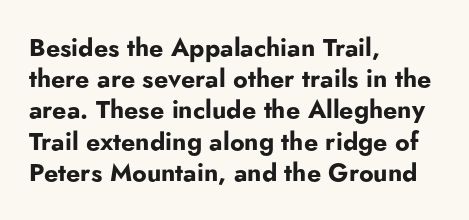
Q: Is the text bold? A: Yes.
Q: Is the text italic (slanted)? A: No, it is upright.
Q: Is the text underlined? A: No.
Q: How is the paragraph aligned? A: Left-aligned.
Q: Is the spacing between letters normal or unusually wide? A: Normal.
Q: Is the spacing between lines tight, normal or loose? A: Normal.
